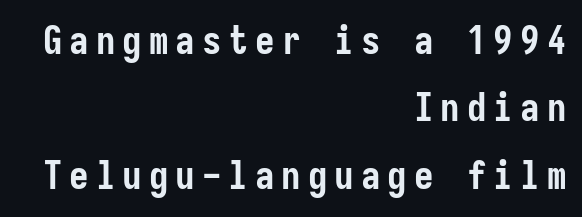
{"serif": "no", "italic": "no", "bold": "yes", "weight": "semibold", "width": "condensed", "stroke_contrast": "low", "x_height": "medium", "underline": "no", "align": "right", "line_spacing_ratio": 1.73, "glyph_px": 39}
